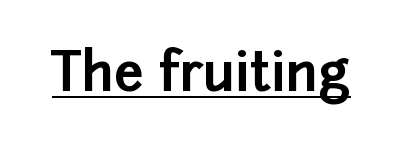
Q: Is the text bold? A: Yes.
Q: Is the text italic (slanted)? A: No, it is upright.
Q: Is the typeface a serif or a sans-serif typeface? A: Sans-serif.
Q: Is the text underlined? A: Yes.
Q: Is the spacing between letters normal or unusually wide? A: Normal.
Q: Width (condensed, normal, or wide)? A: Normal.
Q: Stroke contrast? A: Low.
Q: x-height? A: Medium.
Q: Monospaced? A: No.
